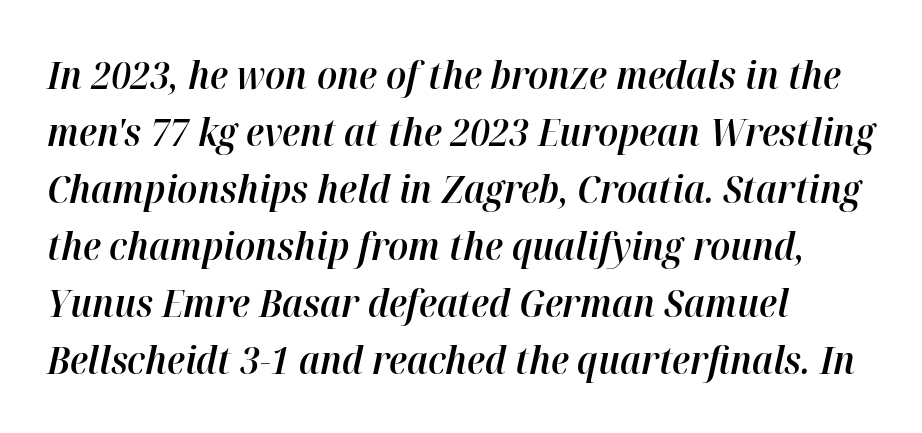
The image shows 39 px semibold type, italic (leaning right); set left-aligned, normal line spacing (1.46x), normal letter spacing, not underlined; high stroke contrast and a medium x-height.
